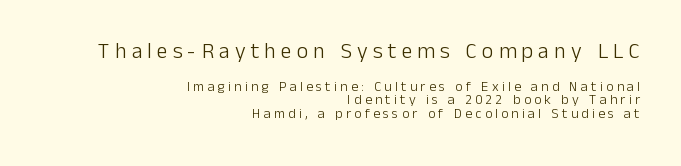
The image shows 22 px text type, upright; set right-aligned, tight line spacing (0.96x), unusually wide letter spacing (+0.23 em), not underlined; the first (top) block is 1.57x larger.
